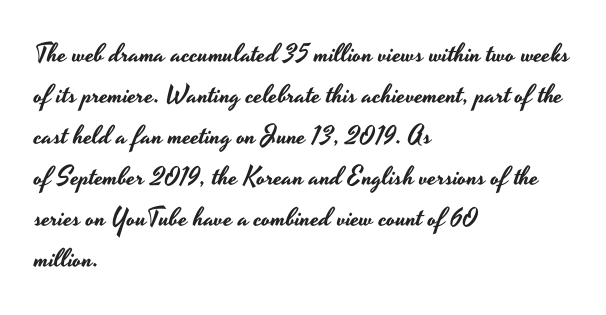
Descenders hang freely into open space. Alignment: flush left. Leading: standard. The letterforms sit shoulder to shoulder at normal distance.
